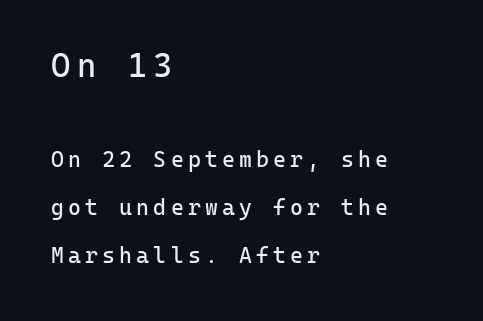
The image shows 33 px regular-weight sans-serif type, upright, monospaced; set left-aligned, loose line spacing (2.19x), not underlined; the first (top) block is 1.5x larger; low stroke contrast and a medium x-height.
